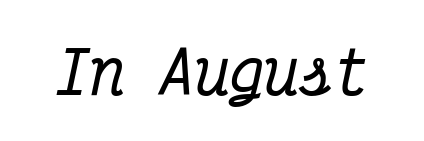
Note the uniform advance width — an 'i' takes as much space as an 'm'. Anything drawn beneath the words? Only blank space. Is the letter spacing exaggerated? No — it looks like the ordinary default. Characters are canted at an angle relative to the baseline's perpendicular.
